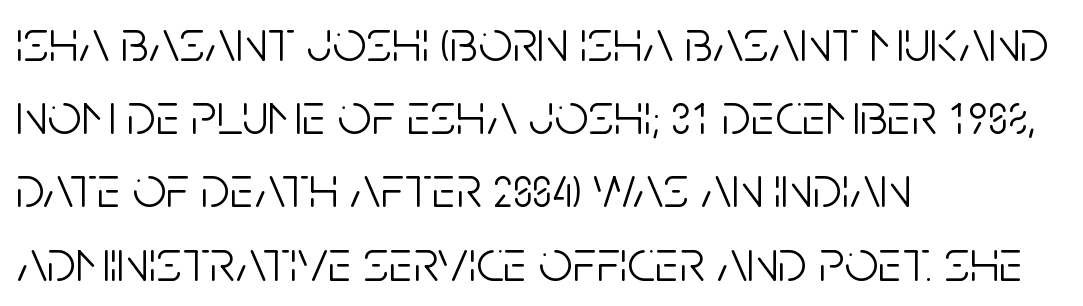
The image shows 60 px light, condensed sans-serif type, upright; set left-aligned, line spacing 1.22x, normal letter spacing, not underlined; low stroke contrast and a large x-height.
